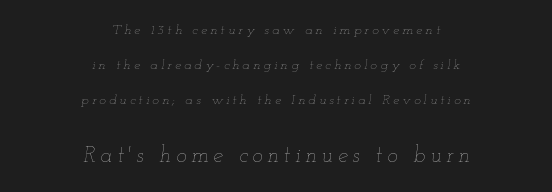
Q: Is the text bold? A: No.
Q: Is the text italic (slanted)? A: Yes, it leans right by about 12 degrees.
Q: Is the text underlined? A: No.
Q: How is the paragraph aligned? A: Centered.
Q: Is the spacing between letters normal or unusually wide? A: Unusually wide.
Q: Is the spacing between lines tight, normal or loose? A: Loose.
Q: Which block of text is set in a larger size, the first (top) or the second (bottom)? A: The second (bottom) one.
